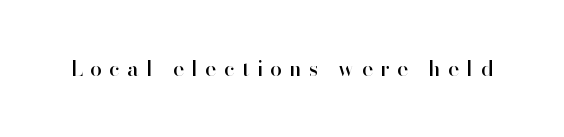
This sample uses an upright cut, with every glyph sitting square on the baseline. The space directly below the letters is spotless. Honestly, the letter spacing is so wide it's the main thing you notice.
